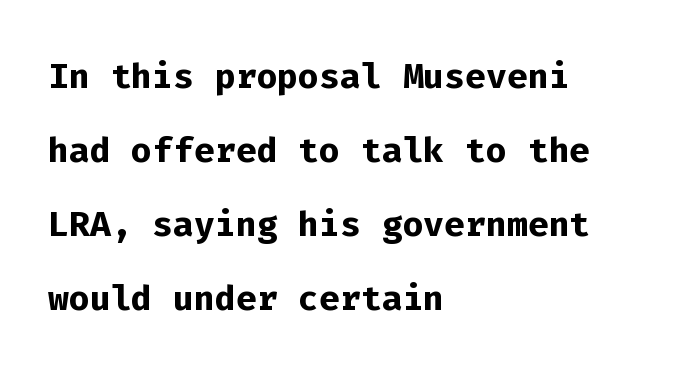
The type sits square on the baseline with zero lean. Each new line begins a customary step beneath the previous one. You could count columns in this text — the font is strictly monospaced. These lines stack with their left ends in a neat column. Grotesque or geometric, the face here clearly has no serifs.
